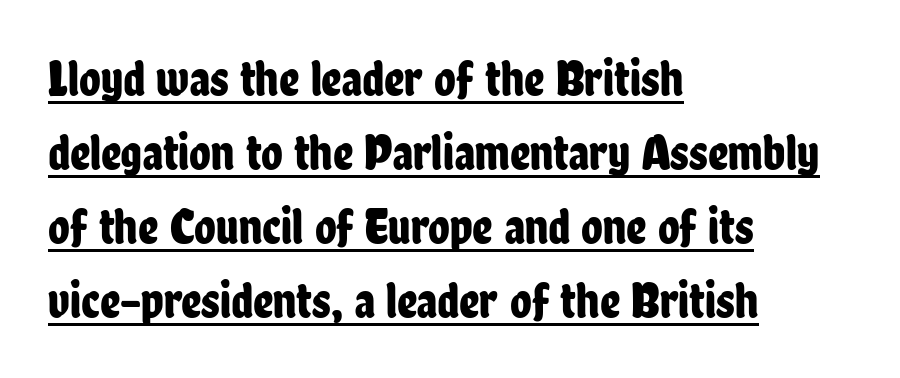
Q: Is the text italic (slanted)? A: No, it is upright.
Q: Is the typeface a serif or a sans-serif typeface? A: Sans-serif.
Q: Is the text underlined? A: Yes.
Q: How is the paragraph aligned? A: Left-aligned.
Q: Is the spacing between letters normal or unusually wide? A: Normal.
Q: Is the spacing between lines tight, normal or loose? A: Normal.
Q: Width (condensed, normal, or wide)? A: Condensed.
Q: Stroke contrast? A: Low.
Q: x-height? A: Medium.
Q: Monospaced? A: No.
